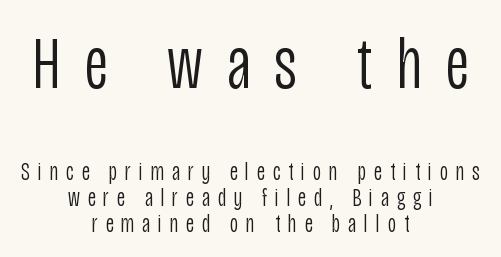
Q: Is the text bold? A: No.
Q: Is the text italic (slanted)? A: No, it is upright.
Q: Is the typeface a serif or a sans-serif typeface? A: Sans-serif.
Q: Is the text underlined? A: No.
Q: How is the paragraph aligned? A: Centered.
Q: Is the spacing between letters normal or unusually wide? A: Unusually wide.
Q: Is the spacing between lines tight, normal or loose? A: Tight.
Q: Which block of text is set in a larger size, the first (top) or the second (bottom)? A: The first (top) one.
Q: Width (condensed, normal, or wide)? A: Condensed.
Q: Stroke contrast? A: Low.
Q: x-height? A: Large.
Q: Monospaced? A: No.
